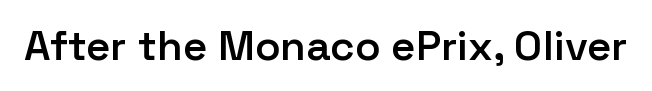
{"serif": "no", "italic": "no", "bold": "semi", "weight": "semibold", "width": "normal", "stroke_contrast": "low", "x_height": "medium", "monospaced": "no", "underline": "no", "letter_spacing": "normal", "letter_spacing_em": 0.0, "glyph_px": 42}
